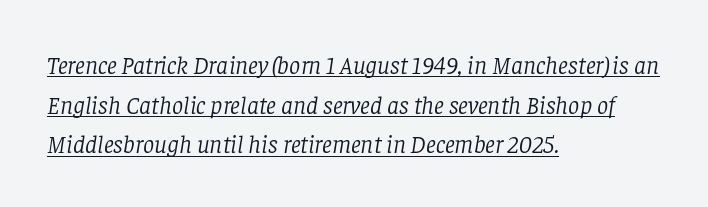
Q: Is the text bold? A: No.
Q: Is the text italic (slanted)? A: Yes, it leans right by about 8 degrees.
Q: Is the text underlined? A: Yes.
Q: How is the paragraph aligned? A: Left-aligned.
Q: Is the spacing between letters normal or unusually wide? A: Normal.
Q: Is the spacing between lines tight, normal or loose? A: Normal.
